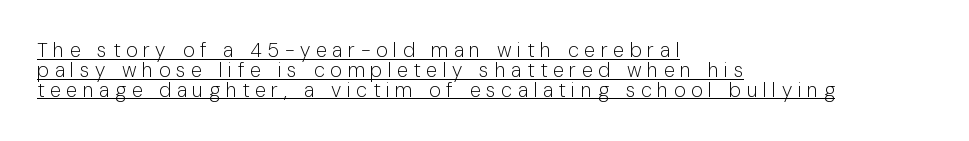
{"italic": "no", "bold": "no", "underline": "yes", "align": "left", "line_spacing": "tight", "line_spacing_ratio": 0.99, "letter_spacing": "wide", "letter_spacing_em": 0.28, "glyph_px": 20}
